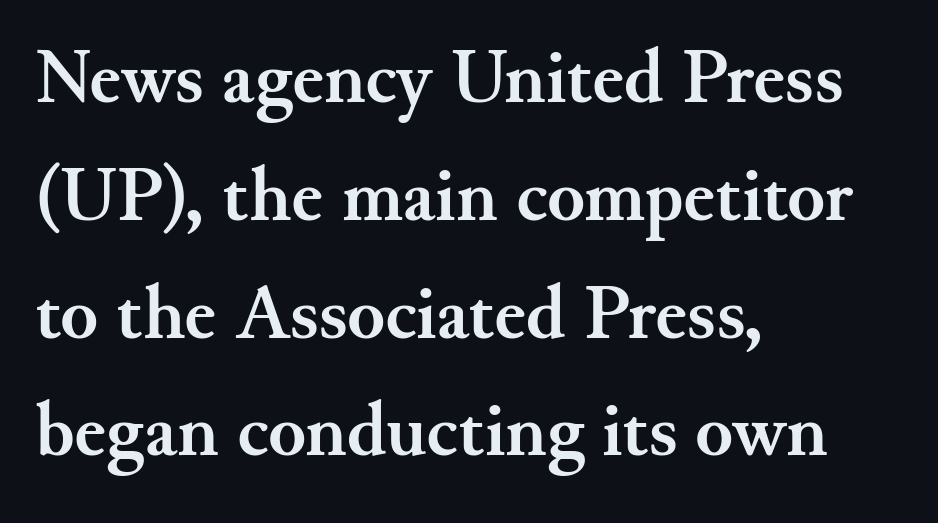
The space directly below the letters is spotless. Leftover space on each line is placed entirely after the last word. Students, this is bold: see how much ink each stroke carries. These lines are composed in type with serifs.
